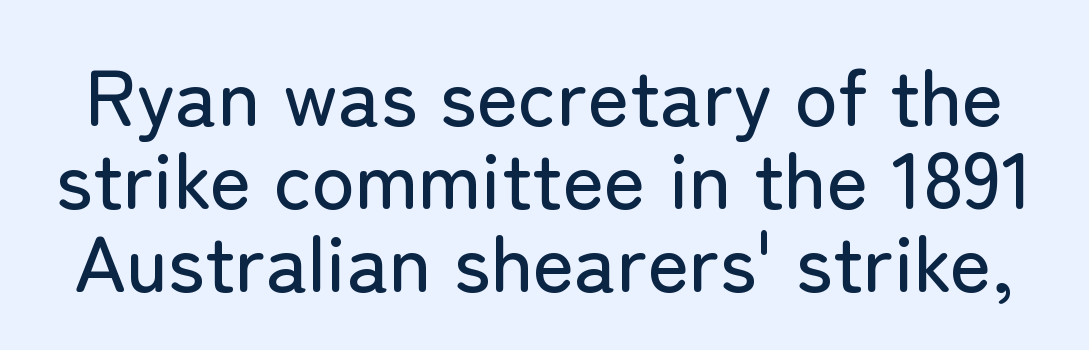
{"serif": "no", "italic": "no", "width": "normal", "stroke_contrast": "low", "x_height": "medium", "monospaced": "no", "underline": "no", "line_spacing": "tight", "line_spacing_ratio": 1.04, "letter_spacing": "normal", "letter_spacing_em": 0.0, "glyph_px": 80}
